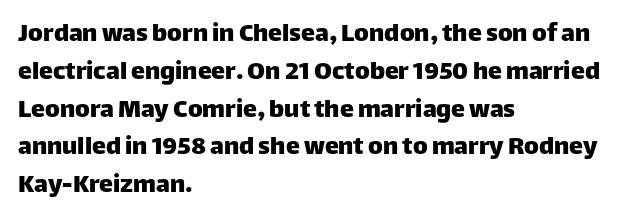
Quick note: not italic, upright. Think of a printed novel: that variable character pitch is what you see here. Reading down the column, the eye jumps a familiar distance to each next line. Characters follow at the spacing the type designer built in.
